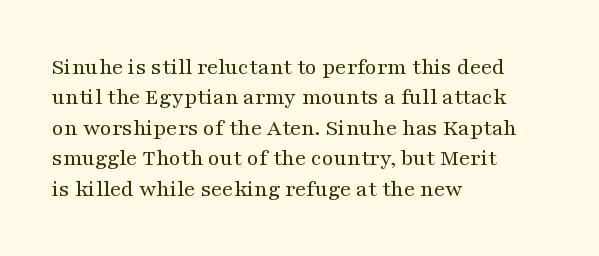
The image shows 24 px text type, upright; set left-aligned, normal line spacing (1.27x), normal letter spacing, not underlined.
